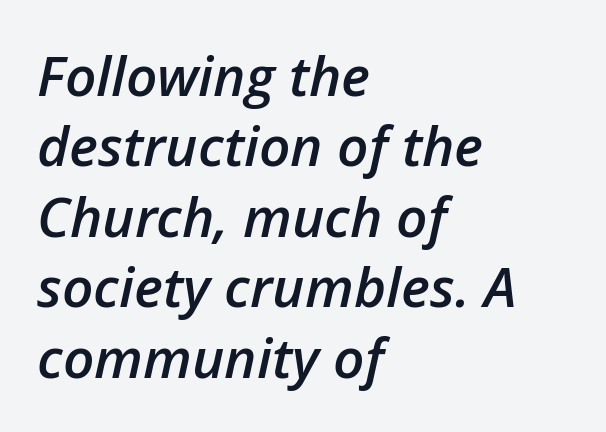
The characters look somewhat weighty, a semibold short of true bold. What stands out about the letter spacing? Nothing — it is the standard amount. Regarding leading, the lines here are spaced in the standard way. The lettering tilts uniformly, giving the passage an italic look.
